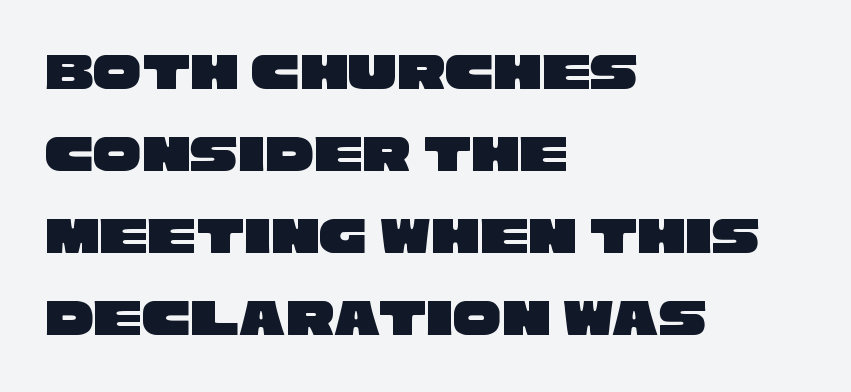
Q: Is the typeface a serif or a sans-serif typeface? A: Sans-serif.
Q: Is the text underlined? A: No.
Q: How is the paragraph aligned? A: Left-aligned.
Q: Is the spacing between letters normal or unusually wide? A: Normal.
Q: Is the spacing between lines tight, normal or loose? A: Normal.
Q: Width (condensed, normal, or wide)? A: Wide.
Q: Stroke contrast? A: Low.
Q: x-height? A: Large.
Q: Monospaced? A: No.
